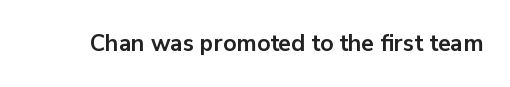
{"italic": "no", "bold": "yes", "underline": "no", "letter_spacing": "normal", "letter_spacing_em": 0.0, "glyph_px": 23}
